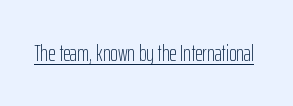
{"italic": "no", "bold": "no", "underline": "yes", "letter_spacing": "normal", "letter_spacing_em": 0.0, "glyph_px": 23}
